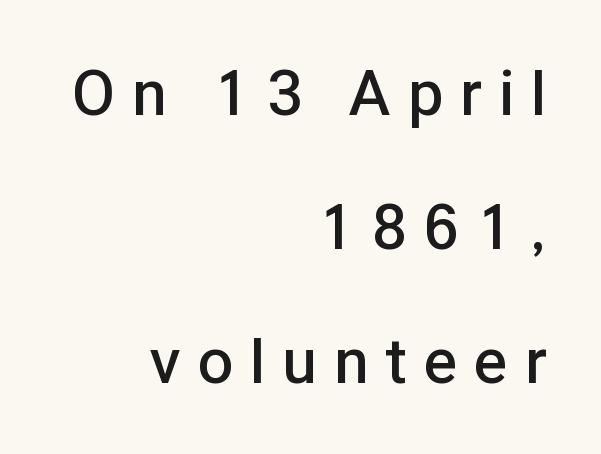
{"serif": "no", "italic": "no", "bold": "semi", "weight": "semibold", "width": "normal", "stroke_contrast": "low", "x_height": "medium", "monospaced": "no", "underline": "no", "align": "right", "line_spacing": "loose", "line_spacing_ratio": 2.13, "letter_spacing": "wide", "letter_spacing_em": 0.28, "glyph_px": 63}
